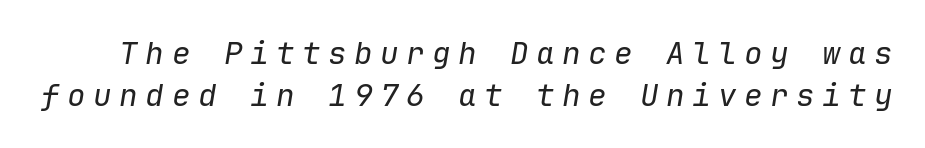
{"italic": "yes", "lean": "right", "slant_degrees": 9, "bold": "no", "weight": "regular", "width": "normal", "stroke_contrast": "low", "x_height": "medium", "monospaced": "yes", "underline": "no", "line_spacing": "normal", "line_spacing_ratio": 1.35, "letter_spacing": "wide", "letter_spacing_em": 0.24, "glyph_px": 31}
